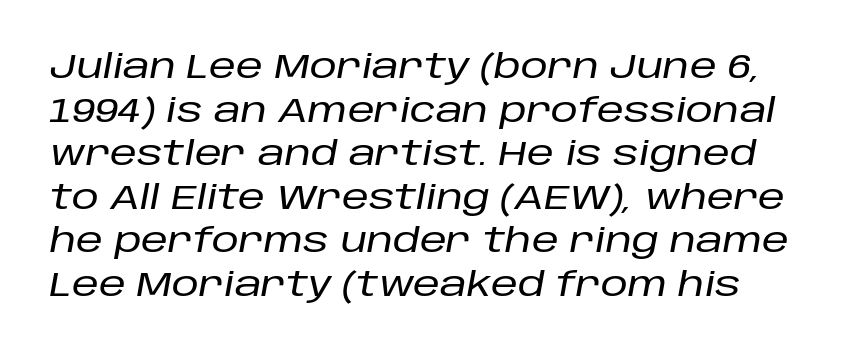
Successive baselines arrive at the customary interval. Italic? Definitely — the glyphs are oblique. Lines of text with bare space underneath. Caption: standard tracking, unaltered.
